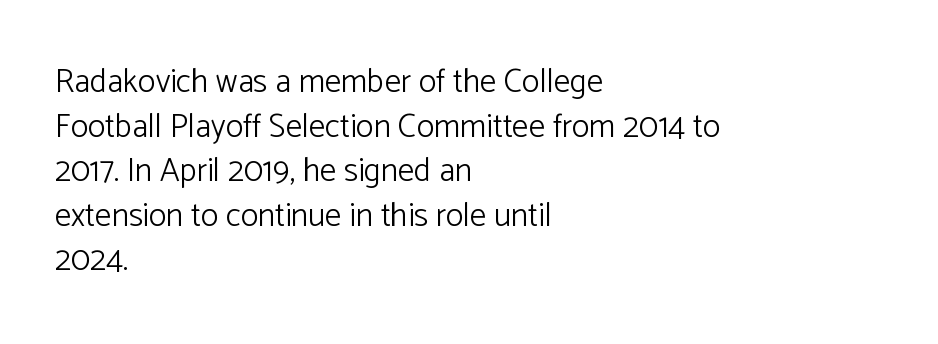
{"serif": "no", "italic": "no", "bold": "no", "weight": "light", "width": "normal", "stroke_contrast": "low", "x_height": "medium", "monospaced": "no", "underline": "no", "align": "left", "line_spacing": "normal", "line_spacing_ratio": 1.35, "letter_spacing": "normal", "letter_spacing_em": 0.0, "glyph_px": 33}
